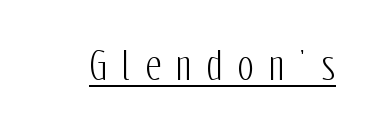
Each letter keeps its own natural width here, so spacing adapts to shape. The passage shown is typeset with a sans-serif family. Style check: upright. A baseline rule has been typeset under these characters. Tracking value appears strongly positive — letters spread wide.
